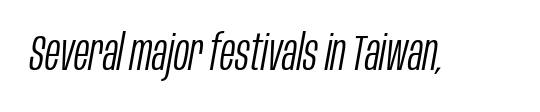
{"italic": "yes", "lean": "right", "slant_degrees": 10, "bold": "no", "weight": "light", "width": "condensed", "stroke_contrast": "low", "x_height": "large", "monospaced": "no", "underline": "no", "letter_spacing": "normal", "letter_spacing_em": 0.0, "glyph_px": 50}
